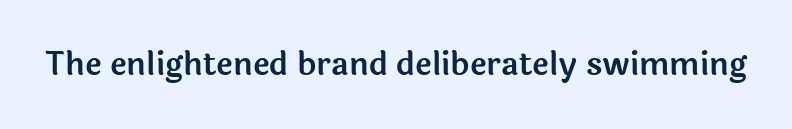
Character widths vary here, with narrow letters taking less room than wide ones. Descenders are the only things crossing below the line. The type is set solid horizontally, with unmodified tracking. Characters remain perfectly vertical along every line. Classification — sans serif.
